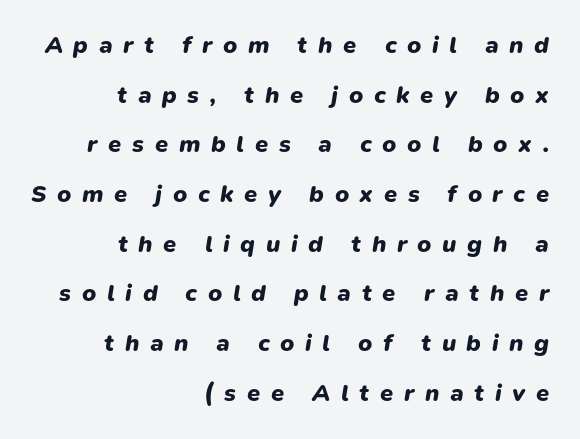
{"italic": "yes", "lean": "right", "slant_degrees": 9, "bold": "yes", "underline": "no", "align": "right", "line_spacing": "loose", "line_spacing_ratio": 2.07, "letter_spacing": "wide", "letter_spacing_em": 0.44, "glyph_px": 24}
